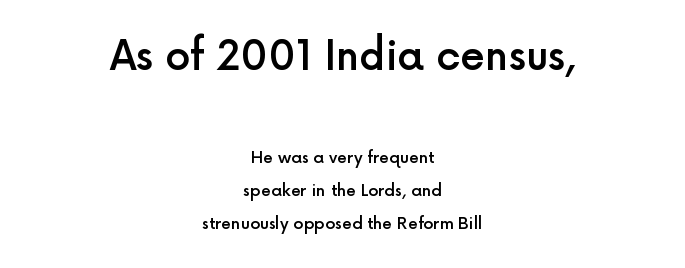
{"serif": "no", "italic": "no", "bold": "semi", "weight": "semibold", "width": "normal", "x_height": "medium", "monospaced": "no", "underline": "no", "align": "center", "line_spacing": "loose", "line_spacing_ratio": 2.05, "letter_spacing": "normal", "letter_spacing_em": 0.0, "larger_block": "first", "size_ratio": 2.5, "glyph_px": 40}
